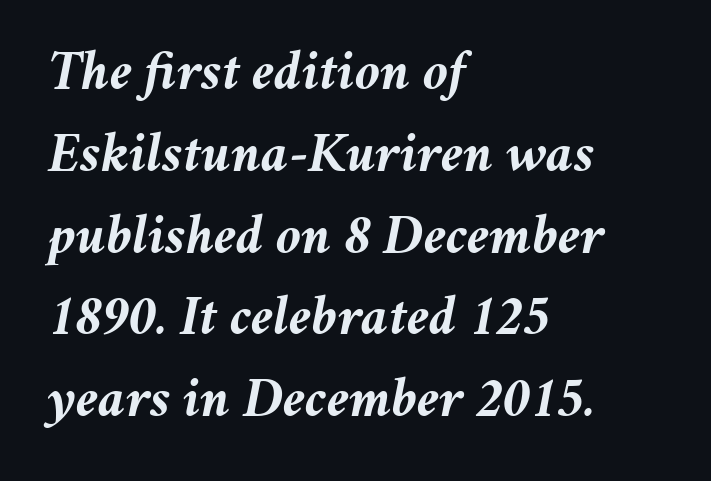
Q: Is the text bold? A: Yes.
Q: Is the text italic (slanted)? A: Yes, it leans right by about 11 degrees.
Q: Is the text underlined? A: No.
Q: How is the paragraph aligned? A: Left-aligned.
Q: Is the spacing between letters normal or unusually wide? A: Normal.
Q: Is the spacing between lines tight, normal or loose? A: Normal.
Q: Width (condensed, normal, or wide)? A: Normal.
Q: Stroke contrast? A: Medium.
Q: x-height? A: Medium.
Q: Monospaced? A: No.
